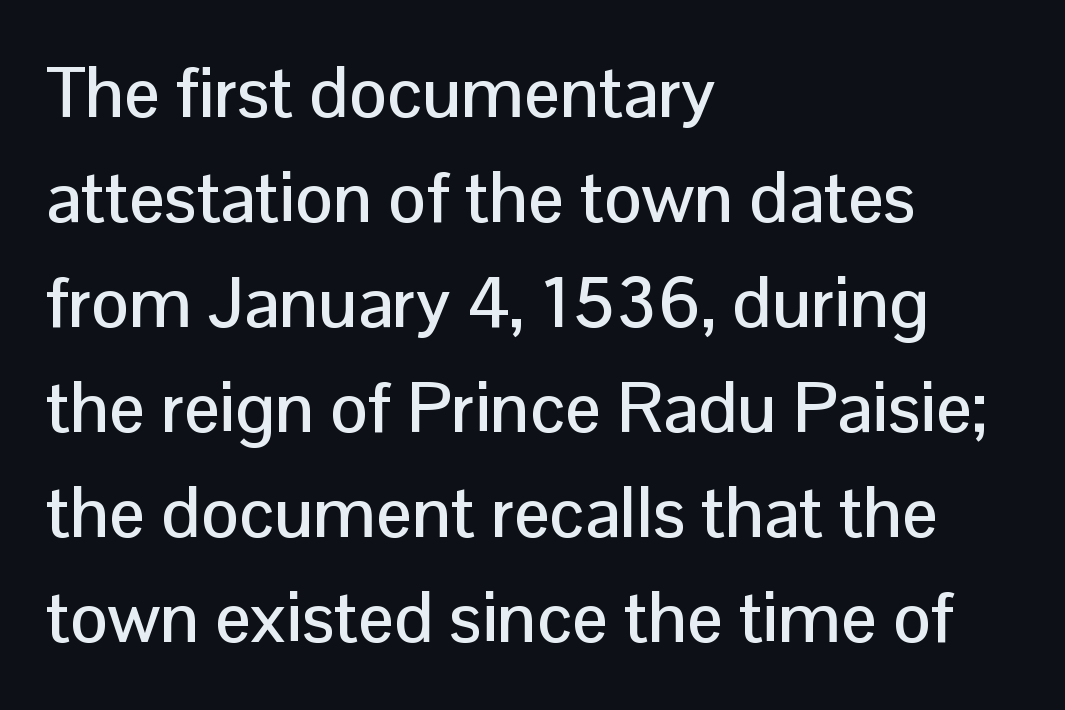
The image shows 71 px sans-serif type, upright; set left-aligned, normal line spacing (1.48x), normal letter spacing, not underlined; low stroke contrast and a medium x-height.
